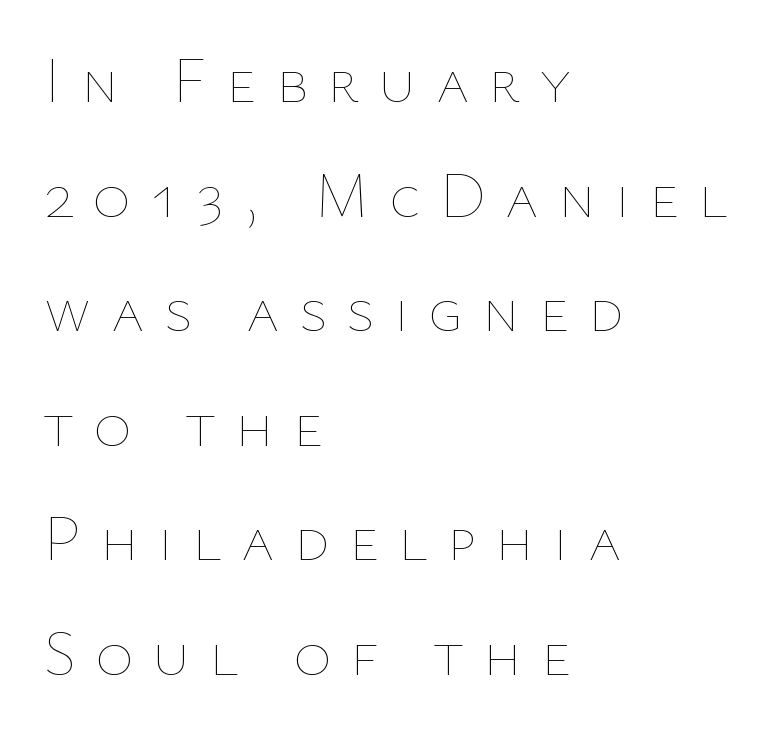
Q: Is the text bold? A: No.
Q: Is the text italic (slanted)? A: No, it is upright.
Q: Is the text underlined? A: No.
Q: How is the paragraph aligned? A: Left-aligned.
Q: Is the spacing between letters normal or unusually wide? A: Unusually wide.
Q: Width (condensed, normal, or wide)? A: Normal.
Q: Stroke contrast? A: Low.
Q: x-height? A: Medium.
Q: Monospaced? A: No.
